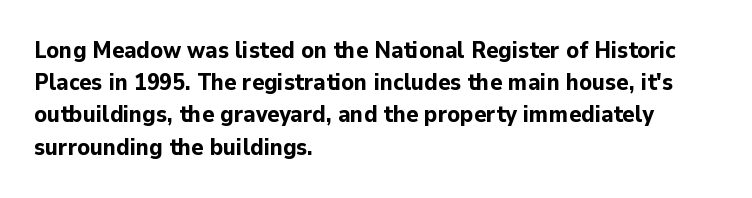
Q: Is the text bold? A: Yes.
Q: Is the text italic (slanted)? A: No, it is upright.
Q: Is the text underlined? A: No.
Q: How is the paragraph aligned? A: Left-aligned.
Q: Is the spacing between letters normal or unusually wide? A: Normal.
Q: Is the spacing between lines tight, normal or loose? A: Normal.
